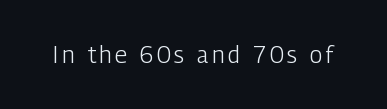
Q: Is the text bold? A: No.
Q: Is the text italic (slanted)? A: No, it is upright.
Q: Is the text underlined? A: No.
